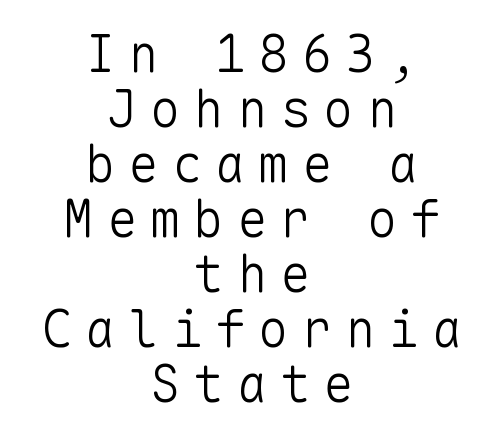
{"serif": "no", "italic": "no", "bold": "no", "weight": "light", "width": "normal", "stroke_contrast": "low", "x_height": "medium", "monospaced": "yes", "underline": "no", "align": "center", "line_spacing": "tight", "line_spacing_ratio": 1.08, "letter_spacing": "wide", "letter_spacing_em": 0.25, "glyph_px": 51}
